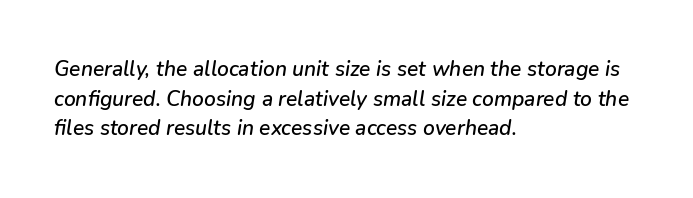
Q: Is the text italic (slanted)? A: Yes, it leans right by about 9 degrees.
Q: Is the text underlined? A: No.
Q: How is the paragraph aligned? A: Left-aligned.
Q: Is the spacing between letters normal or unusually wide? A: Normal.
Q: Is the spacing between lines tight, normal or loose? A: Normal.
